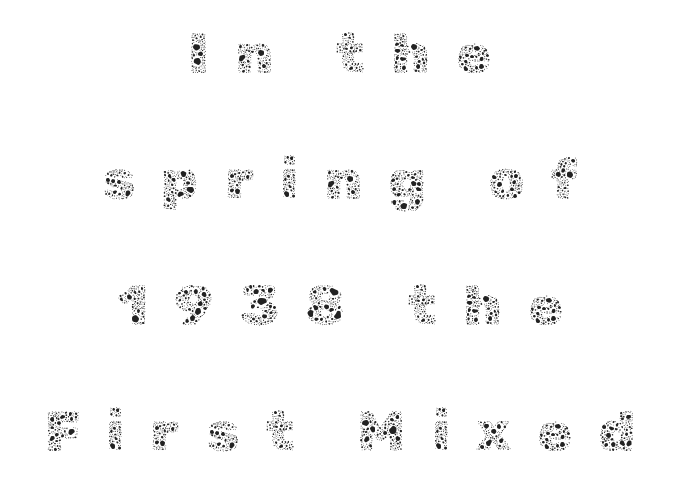
{"italic": "no", "bold": "no", "weight": "thin", "width": "normal", "x_height": "medium", "monospaced": "no", "underline": "no", "align": "center", "line_spacing": "loose", "line_spacing_ratio": 2.21, "letter_spacing": "wide", "letter_spacing_em": 0.45, "glyph_px": 57}
